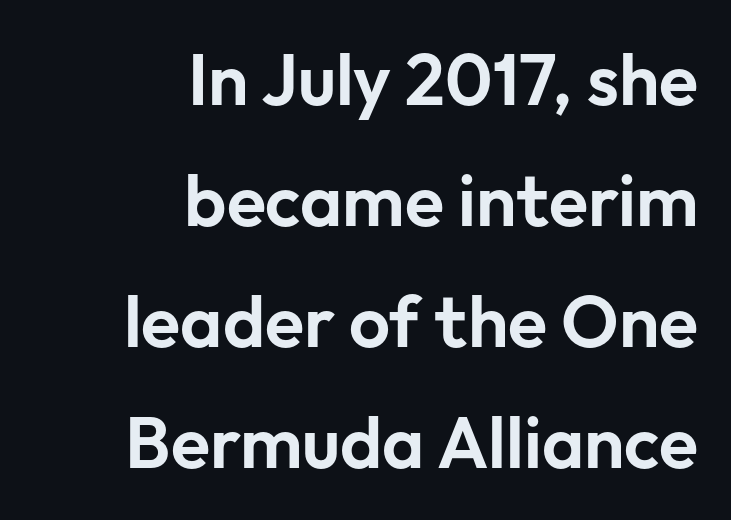
The letters advance in unequal steps, a hallmark of proportional type. A clean baseline with only descenders dipping below it. This is roman type, the default non-slanted kind. Stroke terminals: plain, sans-serif. The passage shown stacks its lines at a standard gap.
